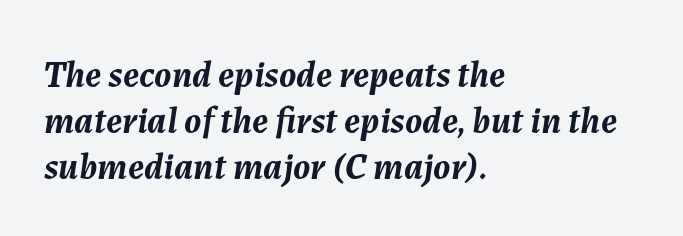
{"italic": "yes", "lean": "right", "slant_degrees": 7, "bold": "yes", "weight": "semibold", "width": "normal", "stroke_contrast": "medium", "x_height": "medium", "monospaced": "no", "underline": "no", "align": "left", "line_spacing": "normal", "line_spacing_ratio": 1.25, "letter_spacing": "normal", "letter_spacing_em": 0.0, "glyph_px": 37}
